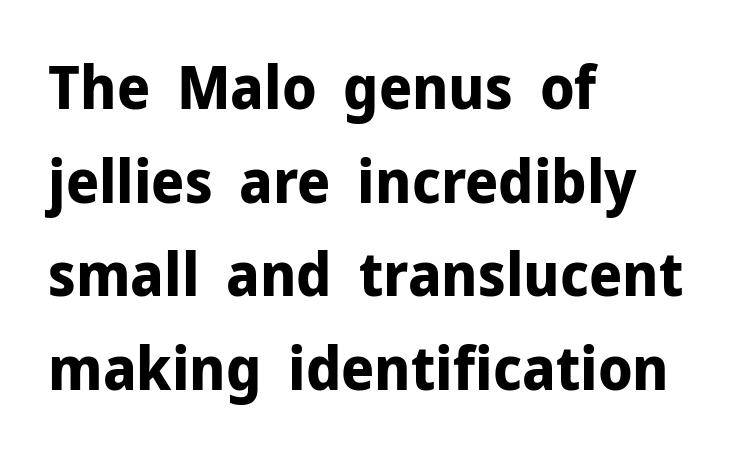
Q: Is the text bold? A: Yes.
Q: Is the text italic (slanted)? A: No, it is upright.
Q: Is the typeface a serif or a sans-serif typeface? A: Sans-serif.
Q: Is the text underlined? A: No.
Q: How is the paragraph aligned? A: Left-aligned.
Q: Is the spacing between letters normal or unusually wide? A: Normal.
Q: Is the spacing between lines tight, normal or loose? A: Normal.
Q: Width (condensed, normal, or wide)? A: Normal.
Q: Stroke contrast? A: Low.
Q: x-height? A: Medium.
Q: Monospaced? A: No.
